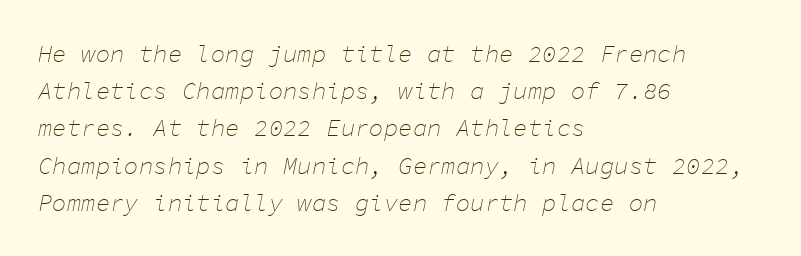
Q: Is the text bold? A: No.
Q: Is the text italic (slanted)? A: Yes, it leans right by about 11 degrees.
Q: Is the text underlined? A: No.
Q: How is the paragraph aligned? A: Left-aligned.
Q: Is the spacing between letters normal or unusually wide? A: Normal.
Q: Is the spacing between lines tight, normal or loose? A: Normal.
